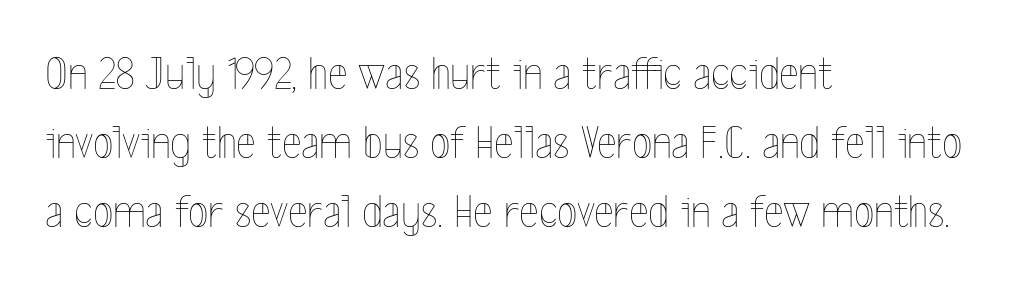
This sample uses an upright cut, with every glyph sitting square on the baseline. No letter is thick-stroked: the sample isn't bold. Caption: multi-line text, flush left, ragged right. Lines of text with bare space underneath. This sample keeps an unexceptional amount of space between lines.
